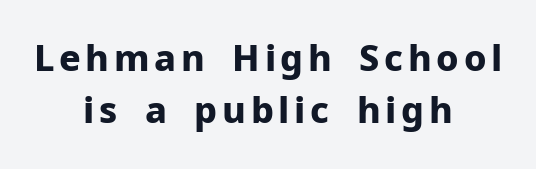
The image shows 36 px bold sans-serif type, upright; set centered, normal line spacing (1.45x), not underlined; low stroke contrast and a medium x-height.
